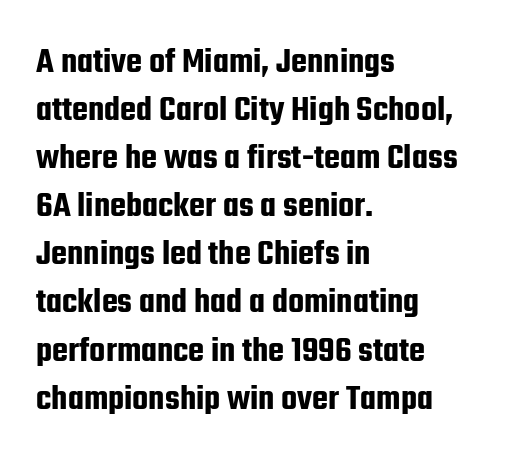
The image shows 37 px condensed sans-serif type, upright; set left-aligned, normal line spacing (1.3x), normal letter spacing, not underlined; low stroke contrast and a medium x-height.
